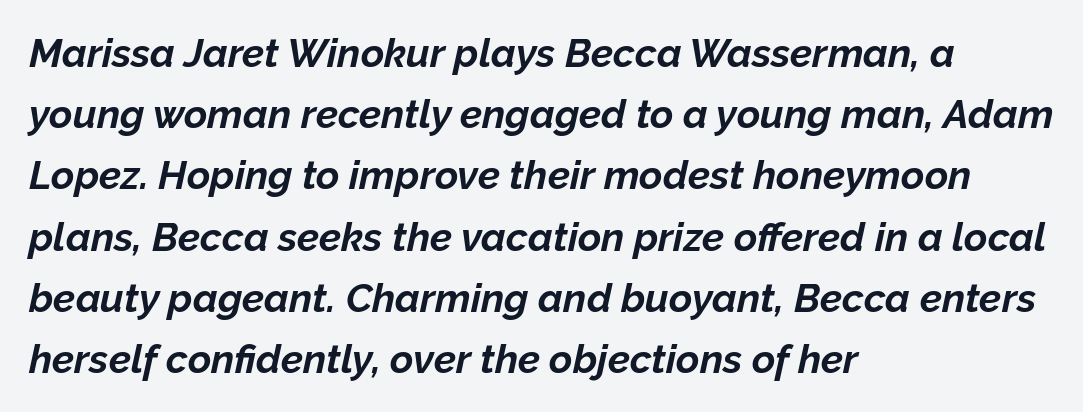
The image shows 40 px bold type, italic (leaning right); set left-aligned, normal line spacing (1.53x), normal letter spacing, not underlined; low stroke contrast and a medium x-height.
